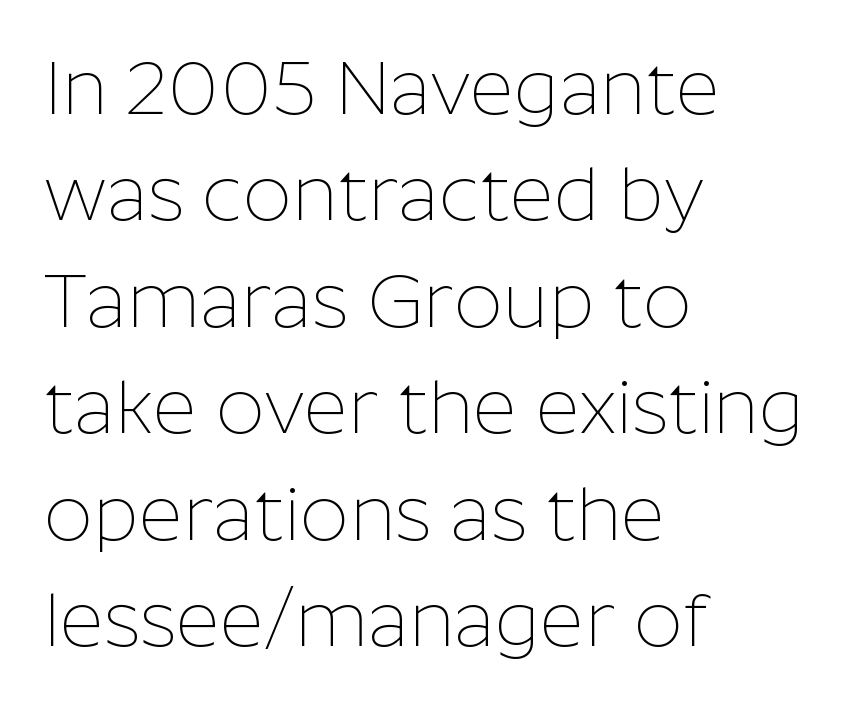
The image shows 76 px thin sans-serif type, upright; set left-aligned, normal line spacing (1.4x), normal letter spacing, not underlined; low stroke contrast and a medium x-height.
